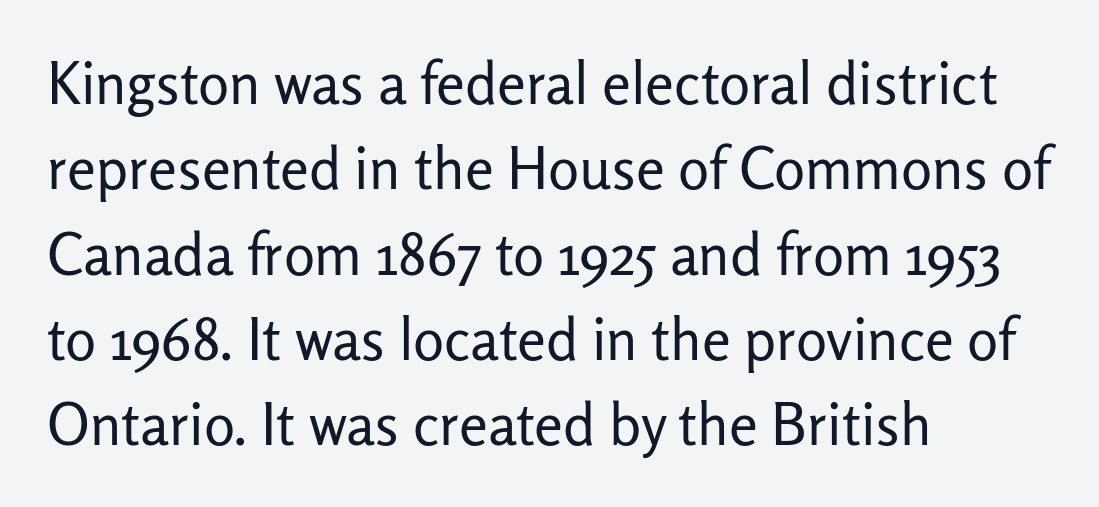
{"serif": "no", "italic": "no", "bold": "no", "weight": "regular", "width": "normal", "stroke_contrast": "low", "x_height": "medium", "monospaced": "no", "underline": "no", "align": "left", "line_spacing": "normal", "line_spacing_ratio": 1.47, "letter_spacing": "normal", "letter_spacing_em": 0.0, "glyph_px": 58}
